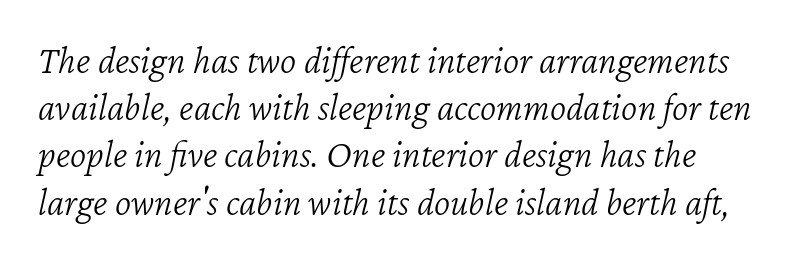
The image shows 39 px light type, italic (leaning right); set line spacing 1.21x, normal letter spacing, not underlined; low stroke contrast and a medium x-height.
